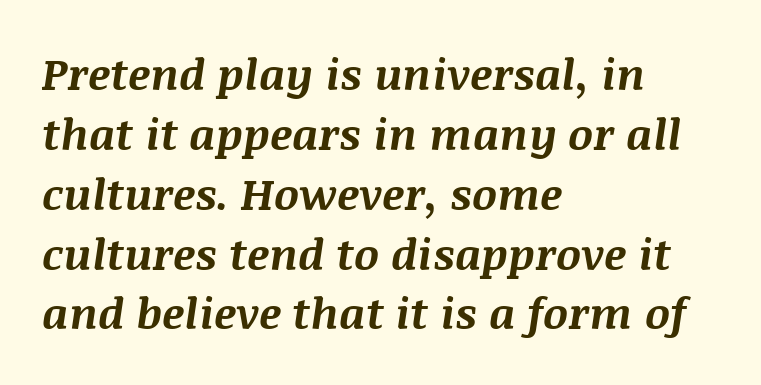
Q: Is the text bold? A: Yes.
Q: Is the text italic (slanted)? A: Yes, it leans right by about 8 degrees.
Q: Is the text underlined? A: No.
Q: How is the paragraph aligned? A: Left-aligned.
Q: Is the spacing between letters normal or unusually wide? A: Normal.
Q: Is the spacing between lines tight, normal or loose? A: Normal.
Q: Width (condensed, normal, or wide)? A: Normal.
Q: Stroke contrast? A: Medium.
Q: x-height? A: Large.
Q: Monospaced? A: No.
